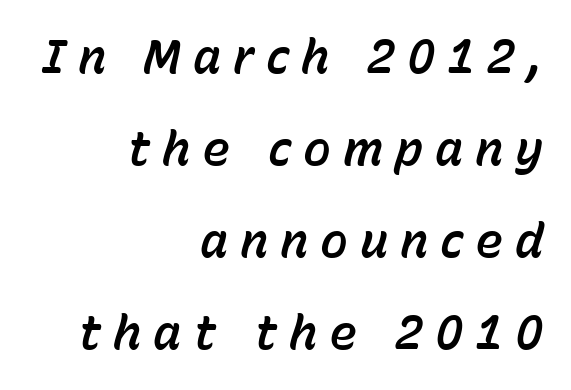
{"italic": "yes", "lean": "right", "slant_degrees": 15, "width": "normal", "stroke_contrast": "low", "x_height": "medium", "monospaced": "no", "underline": "no", "align": "right", "line_spacing": "loose", "line_spacing_ratio": 1.96, "letter_spacing": "wide", "letter_spacing_em": 0.25, "glyph_px": 47}
